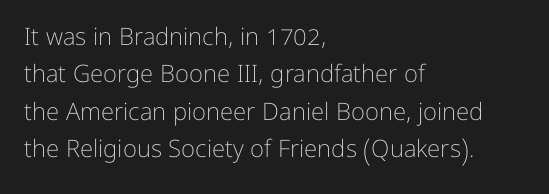
The image shows 24 px text type, upright; set left-aligned, normal line spacing (1.56x), normal letter spacing, not underlined.
